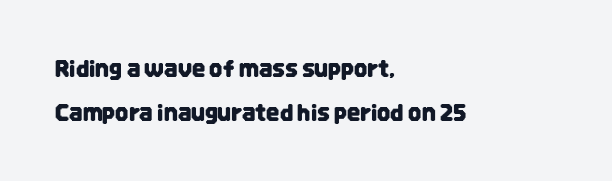
Q: Is the text italic (slanted)? A: No, it is upright.
Q: Is the text underlined? A: No.
Q: How is the paragraph aligned? A: Left-aligned.
Q: Is the spacing between letters normal or unusually wide? A: Normal.
Q: Is the spacing between lines tight, normal or loose? A: Loose.
